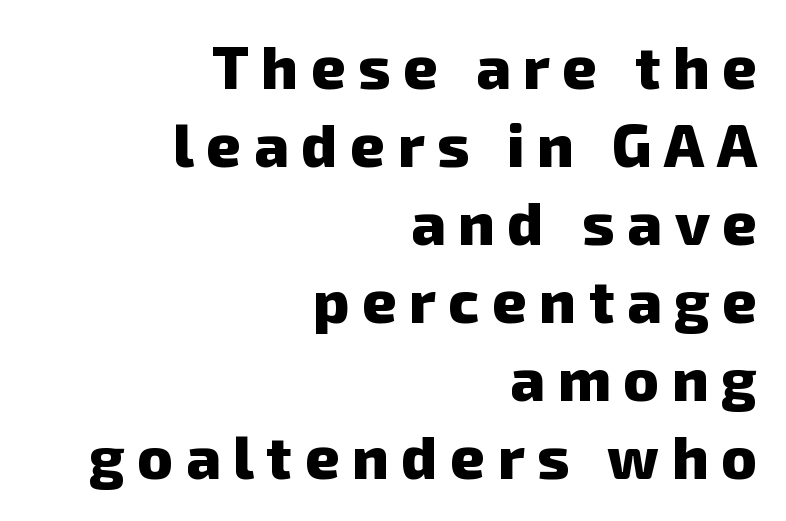
You could not count columns in this text — the font is proportionally spaced. The passage is arranged like a letterhead date or caption credit — flush right. The line-height multiplier appears to be the usual default. The face used here is rendered with a markedly widened letterfit. Nothing sits at the stroke ends, so this counts as sans-serif. The space beneath each line is pristine and unruled.
